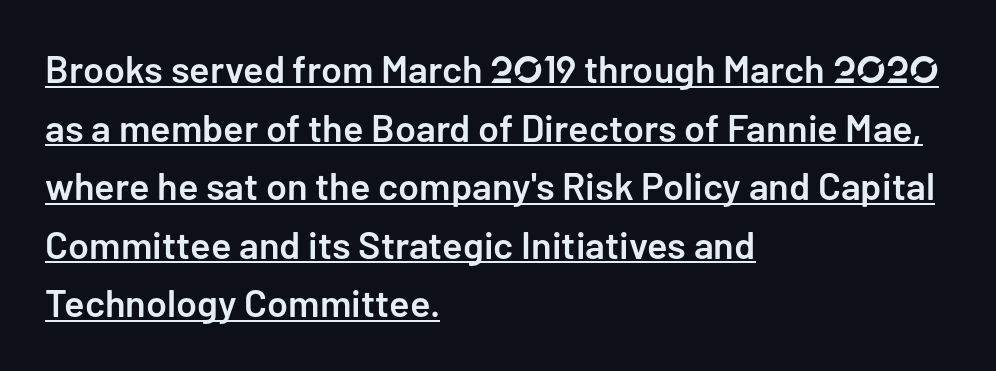
The image shows 38 px semibold sans-serif type, upright; set left-aligned, normal line spacing (1.54x), normal letter spacing, underlined; low stroke contrast and a medium x-height.
